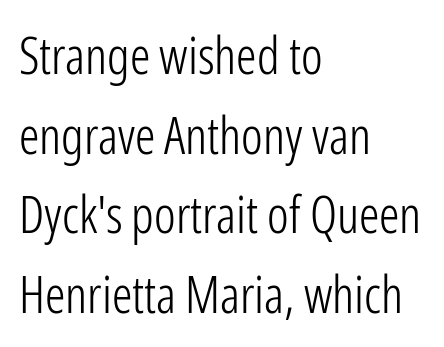
Q: Is the text bold? A: No.
Q: Is the text italic (slanted)? A: No, it is upright.
Q: Is the typeface a serif or a sans-serif typeface? A: Sans-serif.
Q: Is the text underlined? A: No.
Q: How is the paragraph aligned? A: Left-aligned.
Q: Is the spacing between letters normal or unusually wide? A: Normal.
Q: Is the spacing between lines tight, normal or loose? A: Normal.
Q: Width (condensed, normal, or wide)? A: Condensed.
Q: Stroke contrast? A: Low.
Q: x-height? A: Medium.
Q: Monospaced? A: No.
